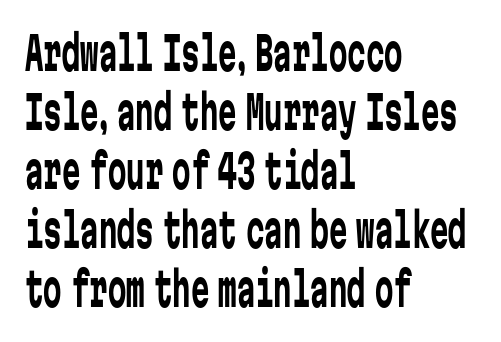
Q: Is the text bold? A: No.
Q: Is the text italic (slanted)? A: No, it is upright.
Q: Is the typeface a serif or a sans-serif typeface? A: Sans-serif.
Q: Is the text underlined? A: No.
Q: How is the paragraph aligned? A: Left-aligned.
Q: Is the spacing between letters normal or unusually wide? A: Normal.
Q: Is the spacing between lines tight, normal or loose? A: Normal.
Q: Width (condensed, normal, or wide)? A: Condensed.
Q: Stroke contrast? A: Low.
Q: x-height? A: Medium.
Q: Monospaced? A: Yes.
